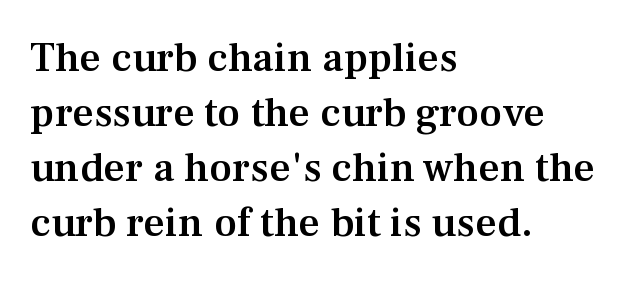
{"serif": "yes", "italic": "no", "bold": "semi", "weight": "semibold", "width": "normal", "stroke_contrast": "medium", "x_height": "medium", "monospaced": "no", "underline": "no", "align": "left", "line_spacing": "normal", "line_spacing_ratio": 1.31, "letter_spacing": "normal", "letter_spacing_em": 0.0, "glyph_px": 42}
